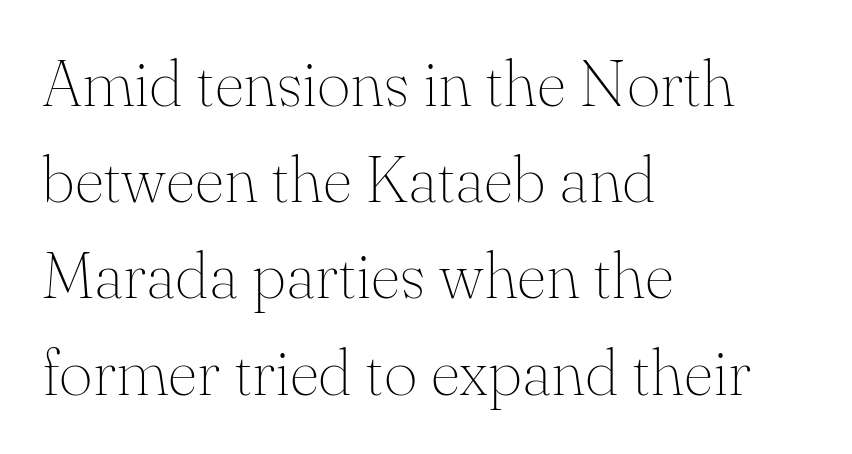
The image shows 65 px thin serif type, upright; set left-aligned, normal line spacing (1.48x), normal letter spacing, not underlined; medium stroke contrast and a small x-height.
